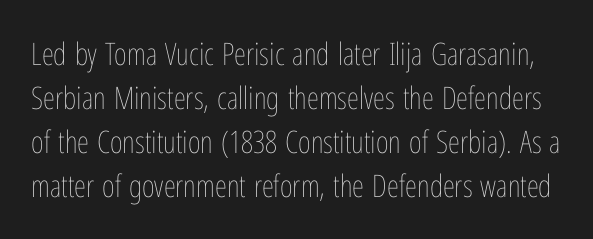
The image shows 31 px thin, condensed type, upright; set normal line spacing (1.42x), normal letter spacing, not underlined; low stroke contrast and a medium x-height.
